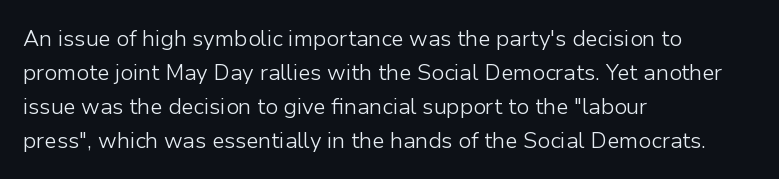
The image shows 22 px text type, upright; set left-aligned, normal line spacing (1.54x), normal letter spacing, not underlined.
